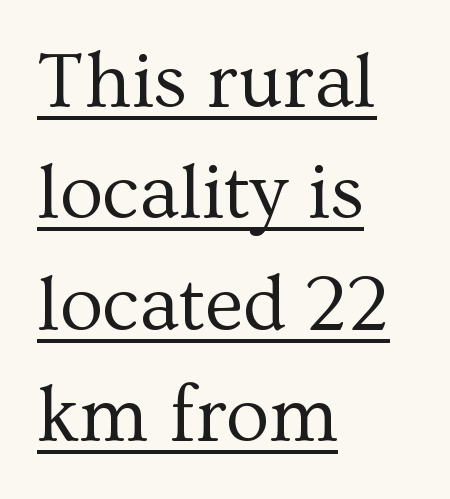
Q: Is the text bold? A: No.
Q: Is the text italic (slanted)? A: No, it is upright.
Q: Is the typeface a serif or a sans-serif typeface? A: Serif.
Q: Is the text underlined? A: Yes.
Q: How is the paragraph aligned? A: Left-aligned.
Q: Is the spacing between letters normal or unusually wide? A: Normal.
Q: Is the spacing between lines tight, normal or loose? A: Normal.
Q: Width (condensed, normal, or wide)? A: Normal.
Q: Stroke contrast? A: Medium.
Q: x-height? A: Medium.
Q: Monospaced? A: No.
